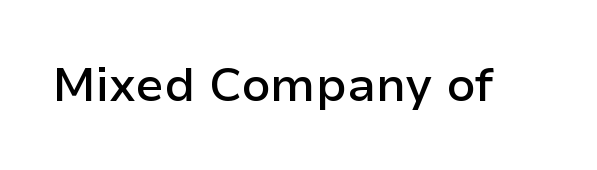
{"serif": "no", "italic": "no", "bold": "semi", "weight": "semibold", "width": "normal", "stroke_contrast": "low", "x_height": "medium", "monospaced": "no", "underline": "no", "letter_spacing": "normal", "letter_spacing_em": 0.0, "glyph_px": 48}
